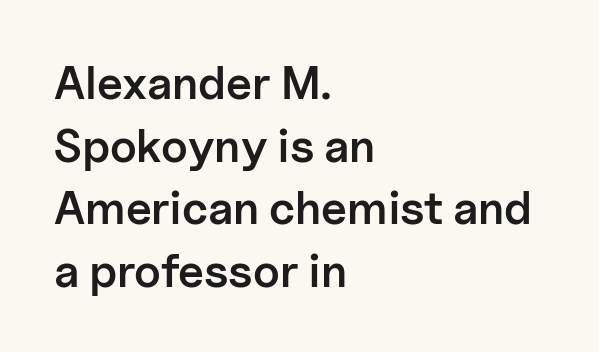
The image shows 46 px semibold sans-serif type, upright; set left-aligned, normal line spacing (1.36x), normal letter spacing, not underlined; low stroke contrast and a medium x-height.
